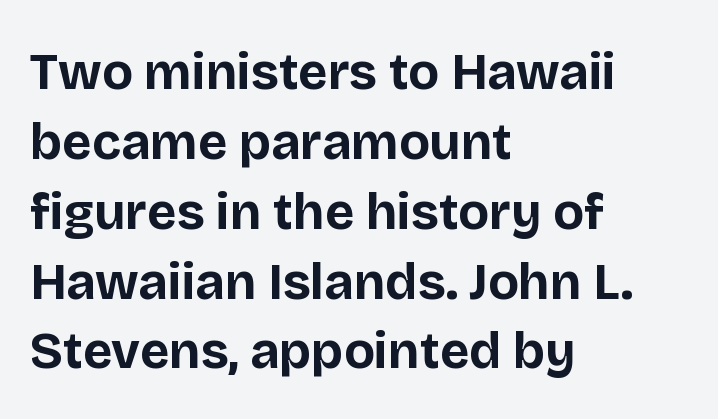
Q: Is the text bold? A: Yes.
Q: Is the text italic (slanted)? A: No, it is upright.
Q: Is the typeface a serif or a sans-serif typeface? A: Sans-serif.
Q: Is the text underlined? A: No.
Q: How is the paragraph aligned? A: Left-aligned.
Q: Is the spacing between letters normal or unusually wide? A: Normal.
Q: Is the spacing between lines tight, normal or loose? A: Normal.
Q: Width (condensed, normal, or wide)? A: Normal.
Q: Stroke contrast? A: Low.
Q: x-height? A: Large.
Q: Monospaced? A: No.
